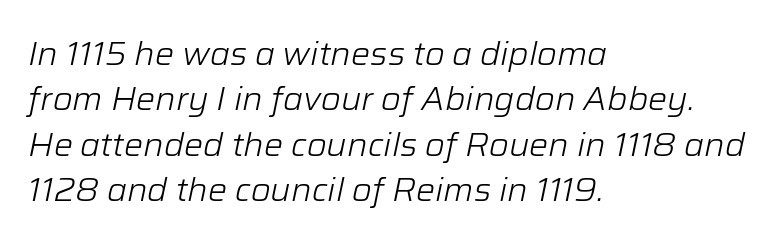
Words float on clear page, feet unadorned. The axis of the letterforms is tilted away from vertical. The letters sit at their default tracking, neither squeezed nor spread. The paragraph shown leans on its left margin. Students, observe: this is what conventionally led text looks like.
